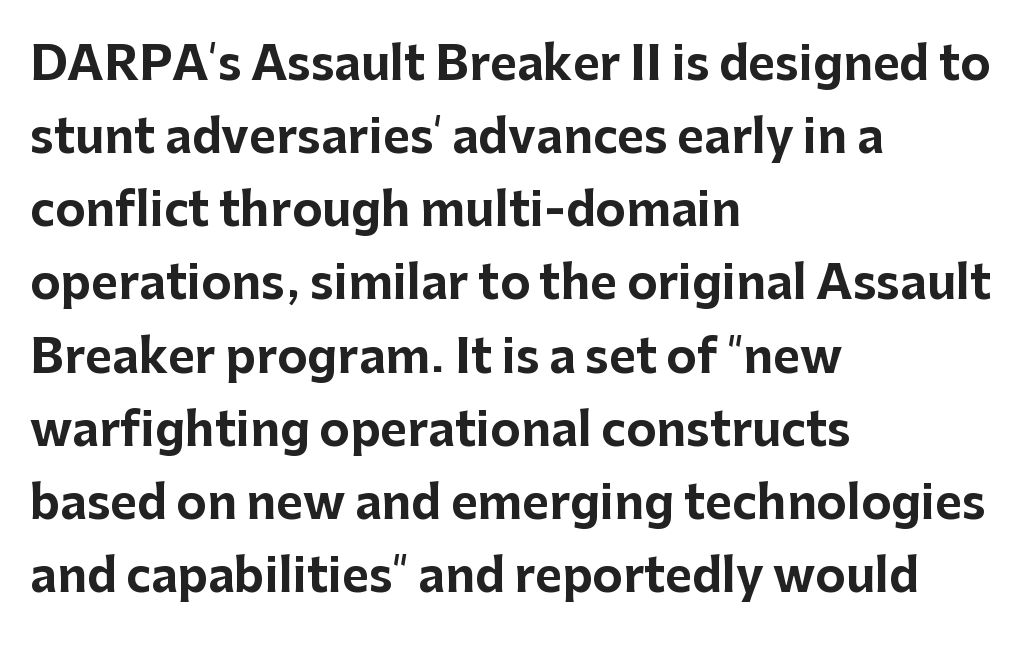
{"serif": "no", "italic": "no", "bold": "yes", "weight": "bold", "width": "normal", "stroke_contrast": "low", "x_height": "medium", "monospaced": "no", "underline": "no", "align": "left", "line_spacing": "normal", "line_spacing_ratio": 1.59, "letter_spacing": "normal", "letter_spacing_em": 0.0, "glyph_px": 46}
